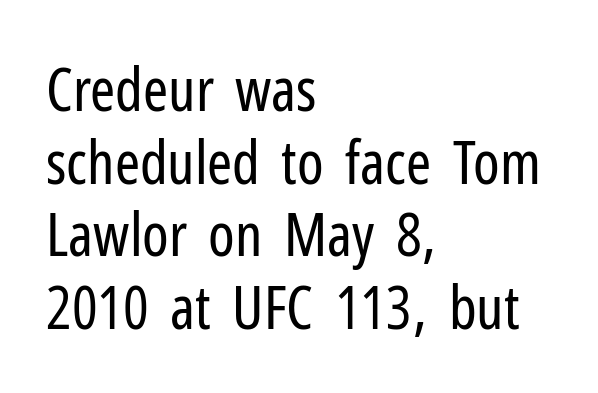
Q: Is the text bold? A: No.
Q: Is the text italic (slanted)? A: No, it is upright.
Q: Is the typeface a serif or a sans-serif typeface? A: Sans-serif.
Q: Is the text underlined? A: No.
Q: How is the paragraph aligned? A: Left-aligned.
Q: Is the spacing between letters normal or unusually wide? A: Normal.
Q: Width (condensed, normal, or wide)? A: Condensed.
Q: Stroke contrast? A: Low.
Q: x-height? A: Medium.
Q: Monospaced? A: No.
